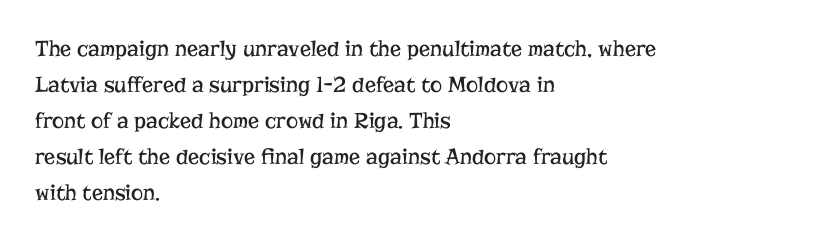
Q: Is the text bold? A: No.
Q: Is the text italic (slanted)? A: No, it is upright.
Q: Is the text underlined? A: No.
Q: How is the paragraph aligned? A: Left-aligned.
Q: Is the spacing between letters normal or unusually wide? A: Normal.
Q: Is the spacing between lines tight, normal or loose? A: Normal.
